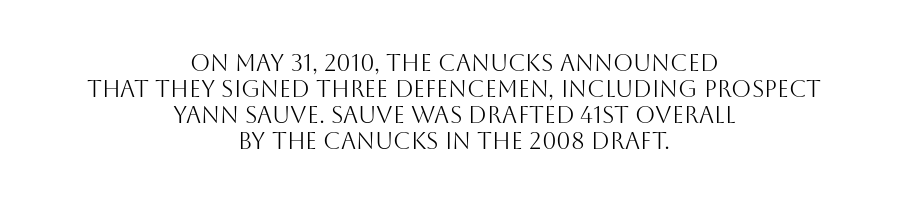
{"italic": "no", "bold": "no", "underline": "no", "align": "center", "line_spacing": "tight", "line_spacing_ratio": 1.13, "letter_spacing": "normal", "letter_spacing_em": 0.0, "glyph_px": 23}
